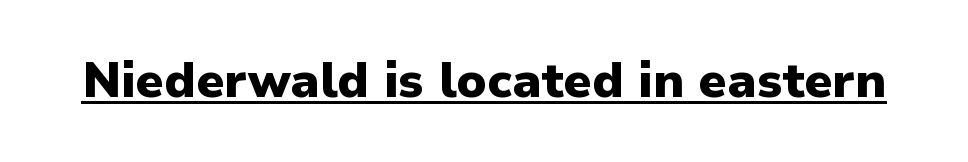
{"serif": "no", "italic": "no", "bold": "yes", "weight": "heavy", "width": "normal", "stroke_contrast": "low", "x_height": "medium", "monospaced": "no", "underline": "yes", "letter_spacing": "normal", "letter_spacing_em": 0.0, "glyph_px": 49}
